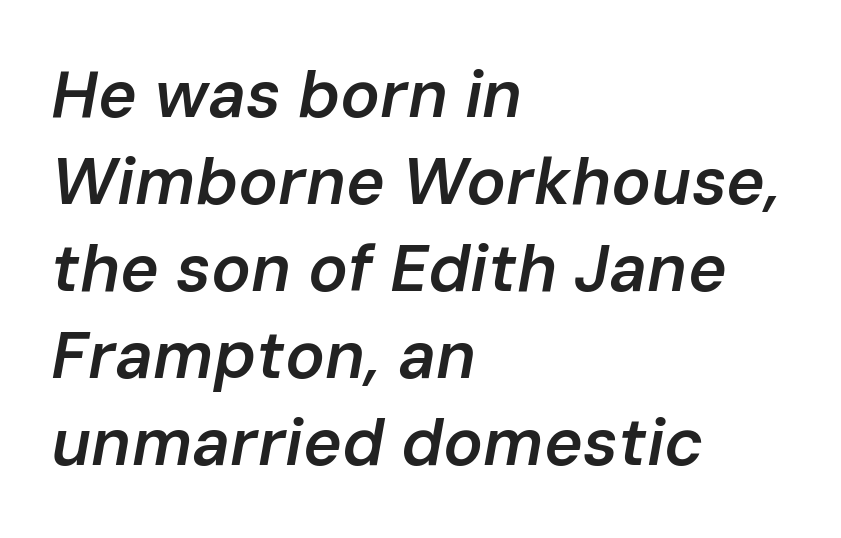
Q: Is the text bold? A: Semi-bold.
Q: Is the text italic (slanted)? A: Yes, it leans right by about 10 degrees.
Q: Is the text underlined? A: No.
Q: How is the paragraph aligned? A: Left-aligned.
Q: Is the spacing between letters normal or unusually wide? A: Normal.
Q: Is the spacing between lines tight, normal or loose? A: Normal.
Q: Width (condensed, normal, or wide)? A: Normal.
Q: Stroke contrast? A: Low.
Q: x-height? A: Medium.
Q: Monospaced? A: No.
